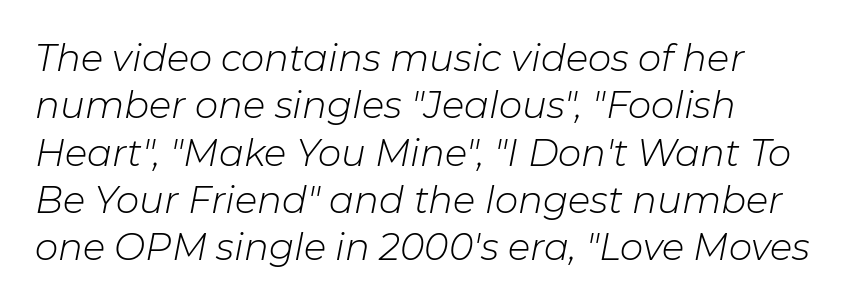
Q: Is the text bold? A: No.
Q: Is the text italic (slanted)? A: Yes, it leans right by about 11 degrees.
Q: Is the text underlined? A: No.
Q: How is the paragraph aligned? A: Left-aligned.
Q: Is the spacing between letters normal or unusually wide? A: Normal.
Q: Is the spacing between lines tight, normal or loose? A: Normal.
Q: Width (condensed, normal, or wide)? A: Normal.
Q: Stroke contrast? A: Low.
Q: x-height? A: Medium.
Q: Monospaced? A: No.
